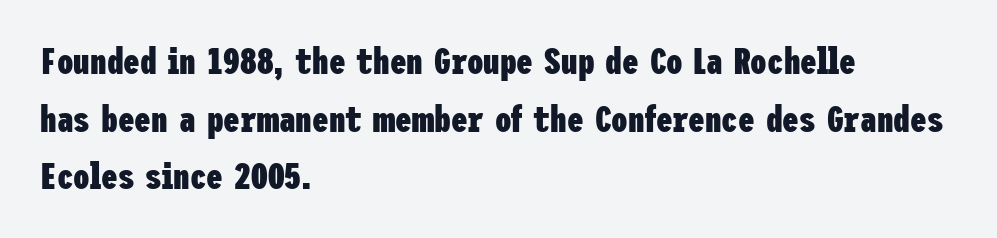
{"serif": "no", "italic": "no", "bold": "yes", "weight": "heavy", "width": "condensed", "stroke_contrast": "low", "x_height": "medium", "underline": "no", "align": "left", "line_spacing": "normal", "line_spacing_ratio": 1.56, "letter_spacing": "normal", "letter_spacing_em": 0.0, "glyph_px": 37}
